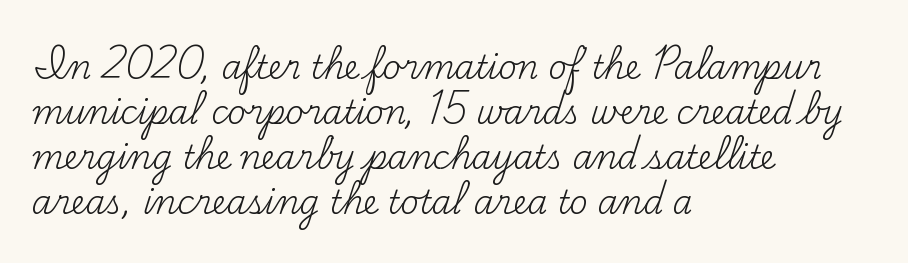
Q: Is the text bold? A: No.
Q: Is the text italic (slanted)? A: Yes.
Q: Is the typeface a serif or a sans-serif typeface? A: Serif.
Q: Is the text underlined? A: No.
Q: How is the paragraph aligned? A: Left-aligned.
Q: Is the spacing between letters normal or unusually wide? A: Normal.
Q: Is the spacing between lines tight, normal or loose? A: Normal.
Q: Width (condensed, normal, or wide)? A: Normal.
Q: Stroke contrast? A: Medium.
Q: x-height? A: Small.
Q: Monospaced? A: No.
